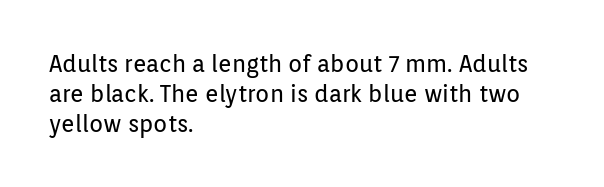
Q: Is the text bold? A: No.
Q: Is the text italic (slanted)? A: No, it is upright.
Q: Is the text underlined? A: No.
Q: How is the paragraph aligned? A: Left-aligned.
Q: Is the spacing between letters normal or unusually wide? A: Normal.
Q: Is the spacing between lines tight, normal or loose? A: Normal.
